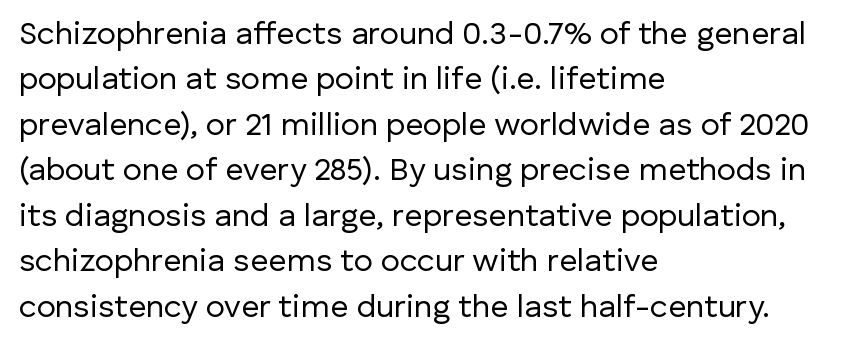
Q: Is the text bold? A: No.
Q: Is the text italic (slanted)? A: No, it is upright.
Q: Is the typeface a serif or a sans-serif typeface? A: Sans-serif.
Q: Is the text underlined? A: No.
Q: How is the paragraph aligned? A: Left-aligned.
Q: Is the spacing between letters normal or unusually wide? A: Normal.
Q: Is the spacing between lines tight, normal or loose? A: Normal.
Q: Width (condensed, normal, or wide)? A: Normal.
Q: Stroke contrast? A: Low.
Q: x-height? A: Medium.
Q: Monospaced? A: No.
